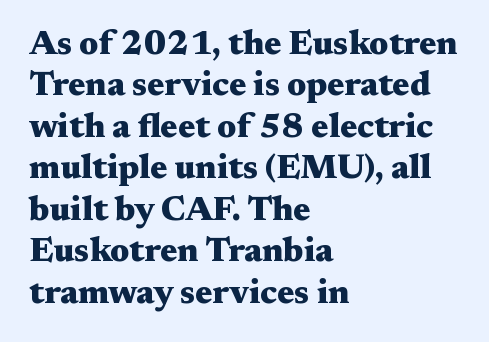
The image shows 34 px heavy, wide serif type, upright; set left-aligned, line spacing 1.22x, normal letter spacing, not underlined; medium stroke contrast and a medium x-height.
